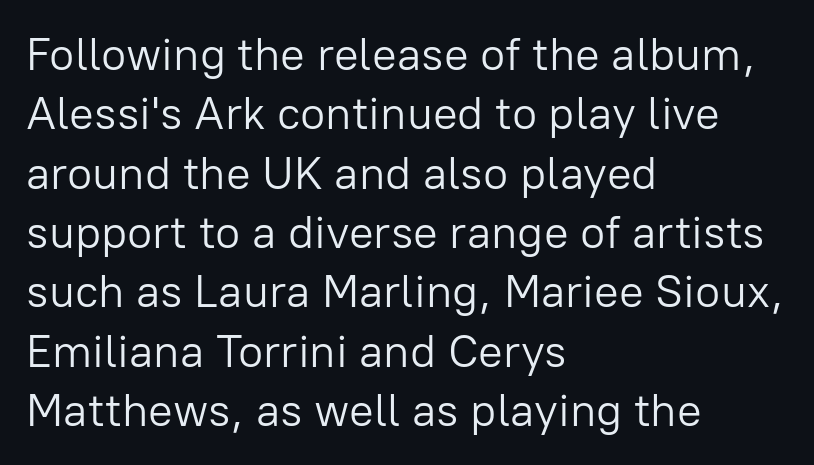
The image shows 46 px light sans-serif type, upright; set left-aligned, normal line spacing (1.29x), normal letter spacing, not underlined; low stroke contrast and a medium x-height.
